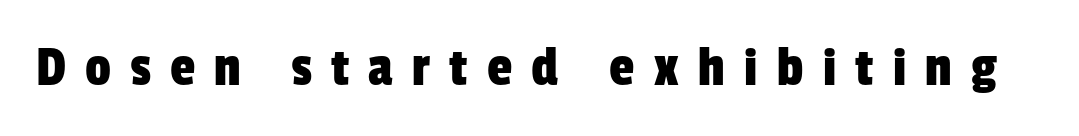
The image shows 57 px condensed sans-serif type; set unusually wide letter spacing (+0.34 em), not underlined; low stroke contrast and a medium x-height.
